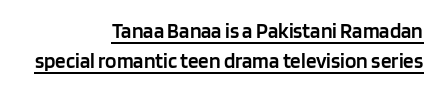
{"italic": "no", "bold": "semi", "underline": "yes", "align": "right", "line_spacing": "normal", "line_spacing_ratio": 1.41, "letter_spacing": "normal", "letter_spacing_em": 0.0, "glyph_px": 21}
